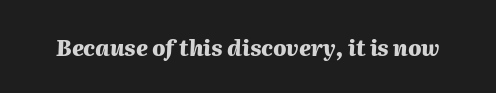
{"italic": "yes", "lean": "right", "slant_degrees": 2, "bold": "yes", "underline": "no", "letter_spacing": "normal", "letter_spacing_em": 0.0, "glyph_px": 22}
